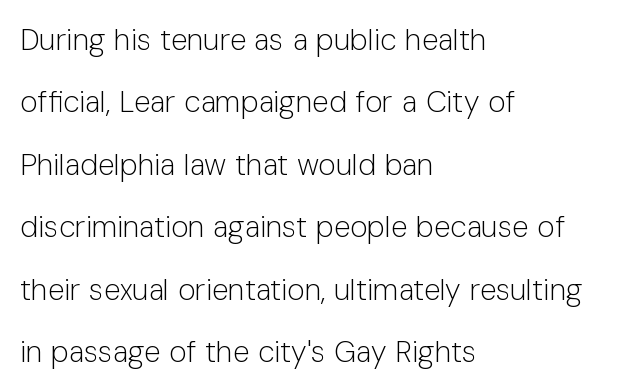
The image shows 30 px light sans-serif type, upright; set left-aligned, loose line spacing (2.08x), normal letter spacing, not underlined; low stroke contrast and a medium x-height.
